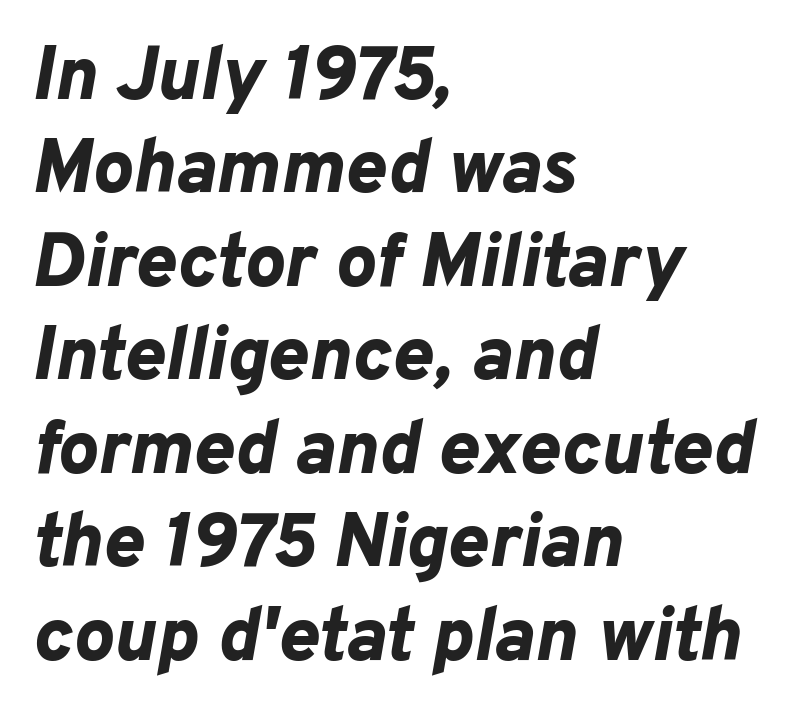
In terms of weight, the rendering is a true, heavy bold. In terms of posture, this sample is oblique. Inter-character spacing is left at the font's built-in metrics. All the whitespace from short lines collects on the right. The rendering uses natural spacing where letterforms have individual widths.
